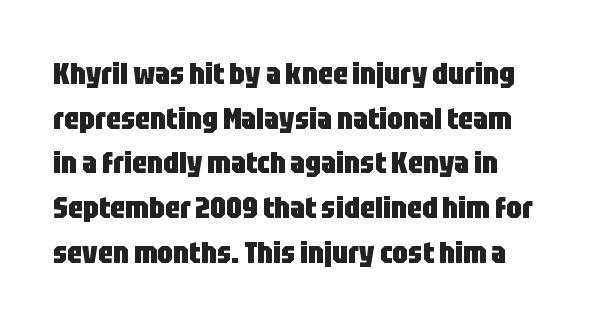
Each new line begins a customary step beneath the previous one. Underline: absent. The letters are bold, with thick, heavy strokes. Look at the bottom of the vertical strokes: they stop flat, with no serifs. Glyph-to-glyph distance matches everyday printed text.
